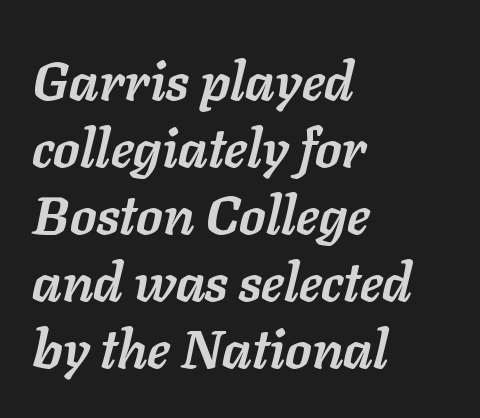
{"italic": "yes", "lean": "right", "slant_degrees": 11, "bold": "yes", "weight": "semibold", "width": "normal", "stroke_contrast": "low", "x_height": "medium", "monospaced": "no", "underline": "no", "align": "left", "line_spacing_ratio": 1.24, "letter_spacing": "normal", "letter_spacing_em": 0.0, "glyph_px": 54}
